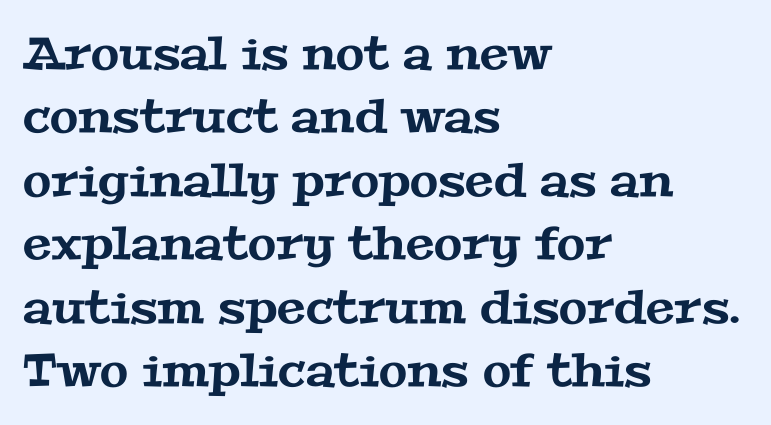
The image shows 46 px wide serif type; set left-aligned, normal line spacing (1.38x), normal letter spacing, not underlined; medium stroke contrast and a medium x-height.
